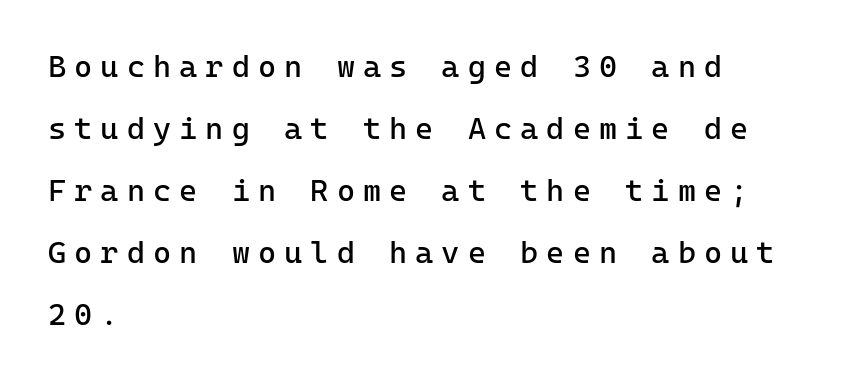
Q: Is the text bold? A: No.
Q: Is the text italic (slanted)? A: No, it is upright.
Q: Is the typeface a serif or a sans-serif typeface? A: Sans-serif.
Q: Is the text underlined? A: No.
Q: How is the paragraph aligned? A: Left-aligned.
Q: Is the spacing between letters normal or unusually wide? A: Unusually wide.
Q: Is the spacing between lines tight, normal or loose? A: Loose.
Q: Width (condensed, normal, or wide)? A: Normal.
Q: Stroke contrast? A: Low.
Q: x-height? A: Medium.
Q: Monospaced? A: Yes.
